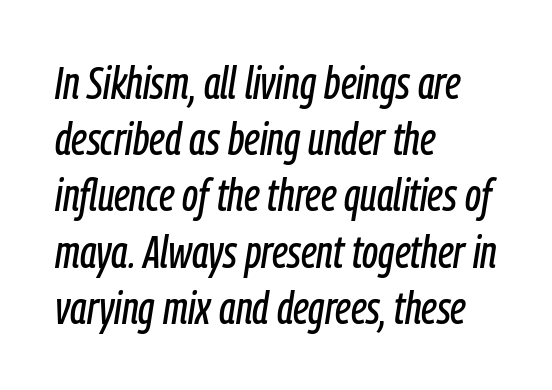
Q: Is the text italic (slanted)? A: Yes, it leans right by about 9 degrees.
Q: Is the text underlined? A: No.
Q: How is the paragraph aligned? A: Left-aligned.
Q: Is the spacing between letters normal or unusually wide? A: Normal.
Q: Is the spacing between lines tight, normal or loose? A: Normal.
Q: Width (condensed, normal, or wide)? A: Condensed.
Q: Stroke contrast? A: Low.
Q: x-height? A: Medium.
Q: Monospaced? A: No.
